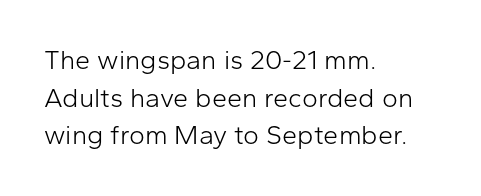
The image shows 27 px text type, upright; set left-aligned, normal line spacing (1.39x), normal letter spacing, not underlined.
